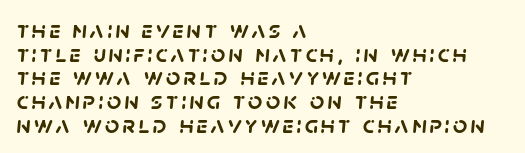
{"bold": "yes", "underline": "no", "align": "left", "line_spacing": "tight", "line_spacing_ratio": 0.95, "glyph_px": 25}
